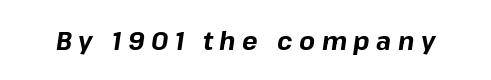
Heavy-handed strokes throughout: this text is bold. Characters are canted at an angle relative to the baseline's perpendicular. The specimen omits any rule beneath the text block's lines. The rendering inserts visible extra space after every character.
